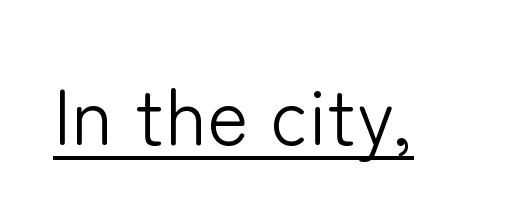
The image shows 79 px light sans-serif type, upright; set normal letter spacing, underlined; low stroke contrast and a medium x-height.
